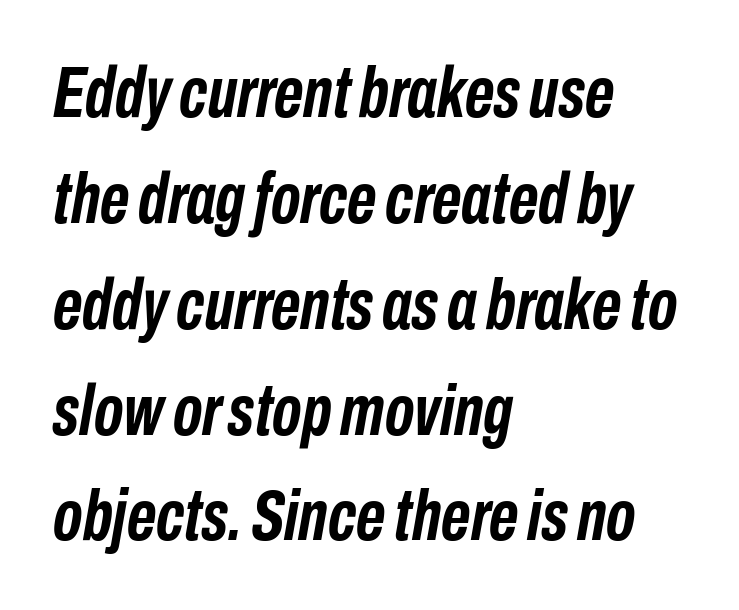
Q: Is the text bold? A: Yes.
Q: Is the text italic (slanted)? A: Yes, it leans right by about 10 degrees.
Q: Is the text underlined? A: No.
Q: How is the paragraph aligned? A: Left-aligned.
Q: Is the spacing between letters normal or unusually wide? A: Normal.
Q: Is the spacing between lines tight, normal or loose? A: Normal.
Q: Width (condensed, normal, or wide)? A: Condensed.
Q: Stroke contrast? A: Low.
Q: x-height? A: Medium.
Q: Monospaced? A: No.
